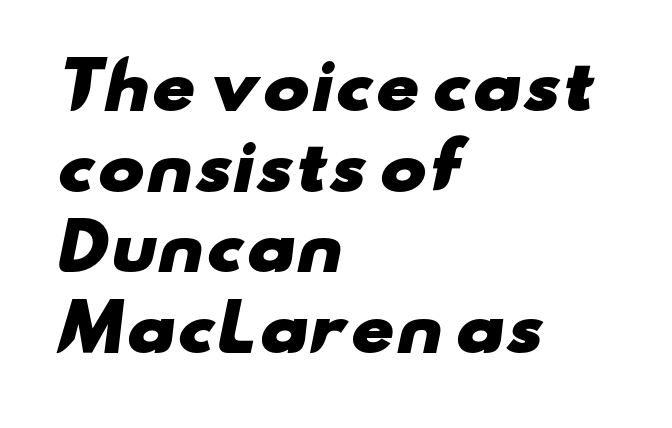
{"serif": "no", "bold": "yes", "weight": "heavy", "width": "wide", "stroke_contrast": "low", "x_height": "small", "monospaced": "no", "underline": "no", "align": "left", "line_spacing": "normal", "line_spacing_ratio": 1.28, "letter_spacing": "normal", "letter_spacing_em": 0.0, "glyph_px": 63}
